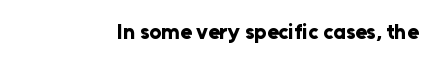
The letterforms sit shoulder to shoulder at normal distance. These lines were composed using upright roman letters. Check the space under the baseline: it is left empty. The sample has been set heavy, in full bold.
